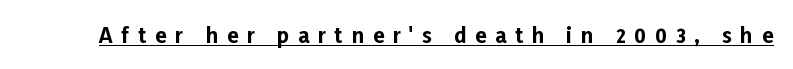
{"italic": "no", "bold": "yes", "underline": "yes", "letter_spacing": "wide", "letter_spacing_em": 0.41, "glyph_px": 21}
